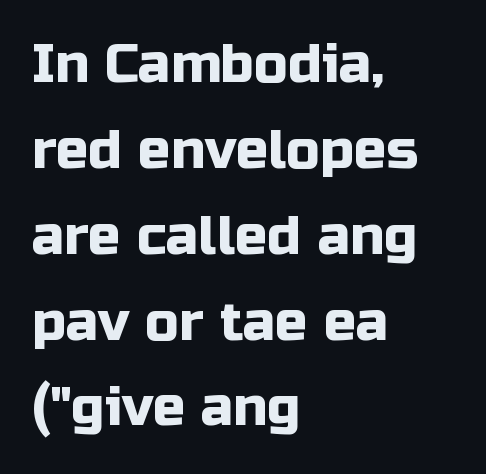
Q: Is the text italic (slanted)? A: No, it is upright.
Q: Is the typeface a serif or a sans-serif typeface? A: Sans-serif.
Q: Is the text underlined? A: No.
Q: How is the paragraph aligned? A: Left-aligned.
Q: Is the spacing between letters normal or unusually wide? A: Normal.
Q: Is the spacing between lines tight, normal or loose? A: Normal.
Q: Width (condensed, normal, or wide)? A: Normal.
Q: Stroke contrast? A: Low.
Q: x-height? A: Medium.
Q: Monospaced? A: No.
